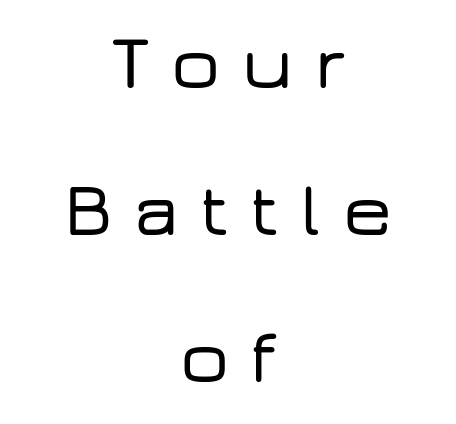
The image shows 77 px wide sans-serif type, upright; set centered, loose line spacing (1.91x), unusually wide letter spacing (+0.28 em), not underlined; low stroke contrast and a medium x-height.
